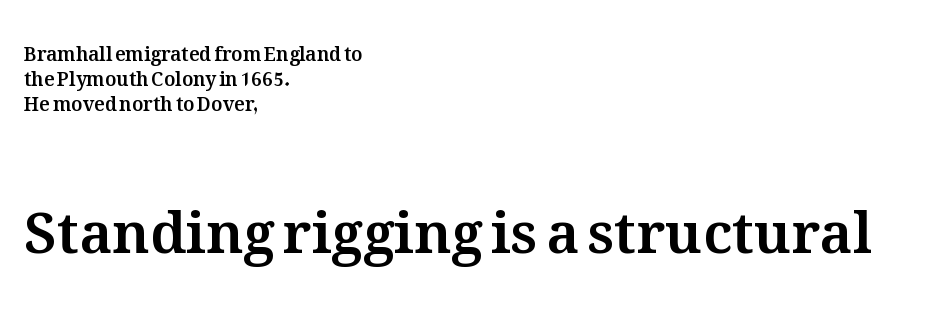
Q: Is the text italic (slanted)? A: No, it is upright.
Q: Is the text underlined? A: No.
Q: How is the paragraph aligned? A: Left-aligned.
Q: Is the spacing between letters normal or unusually wide? A: Normal.
Q: Is the spacing between lines tight, normal or loose? A: Normal.
Q: Which block of text is set in a larger size, the first (top) or the second (bottom)? A: The second (bottom) one.
Q: Width (condensed, normal, or wide)? A: Normal.
Q: Stroke contrast? A: Medium.
Q: x-height? A: Medium.
Q: Monospaced? A: No.
